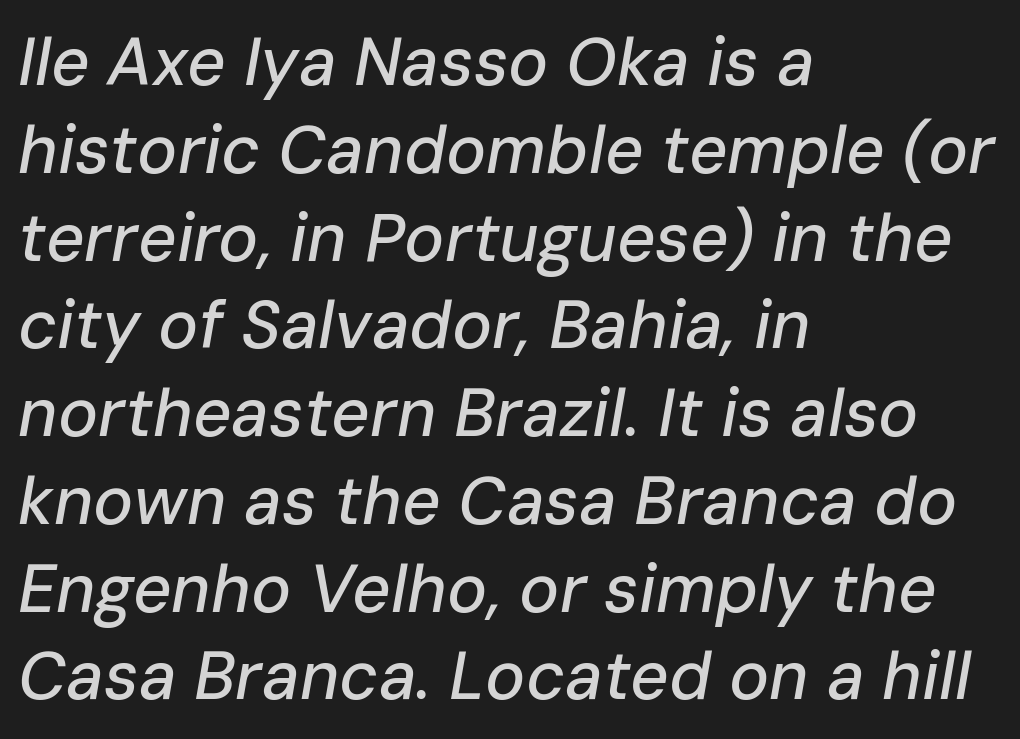
{"italic": "yes", "lean": "right", "slant_degrees": 10, "width": "normal", "stroke_contrast": "low", "x_height": "medium", "monospaced": "no", "underline": "no", "align": "left", "line_spacing": "normal", "line_spacing_ratio": 1.31, "letter_spacing": "normal", "letter_spacing_em": 0.0, "glyph_px": 67}
